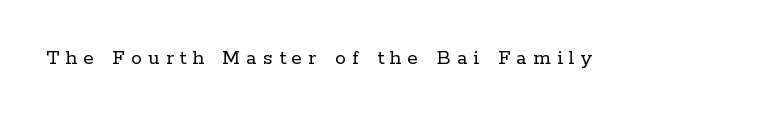
Short note: letters widely spaced. Does the lettering tilt? It doesn't — this is upright. The words here are not underlined. Weight: not bold — regular or lighter.
